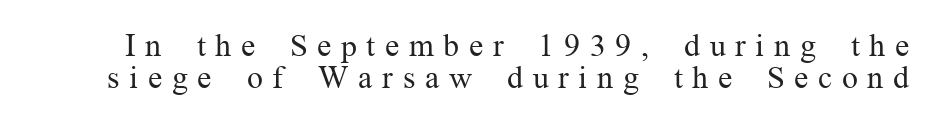
The image shows 32 px regular-weight serif type, upright; set tight line spacing (0.99x), unusually wide letter spacing (+0.3 em), not underlined; medium stroke contrast and a medium x-height.
